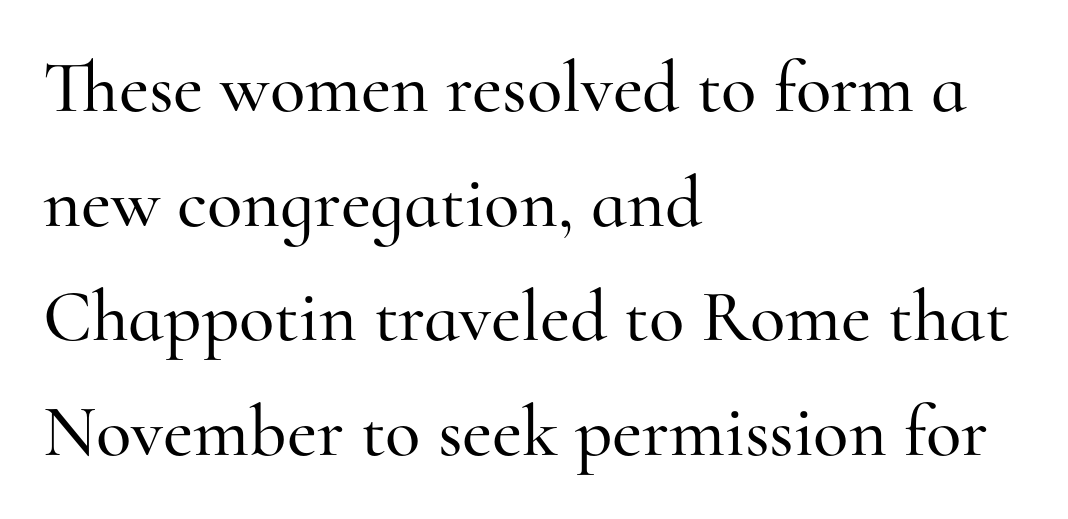
Q: Is the text italic (slanted)? A: No, it is upright.
Q: Is the typeface a serif or a sans-serif typeface? A: Serif.
Q: Is the text underlined? A: No.
Q: How is the paragraph aligned? A: Left-aligned.
Q: Is the spacing between letters normal or unusually wide? A: Normal.
Q: Is the spacing between lines tight, normal or loose? A: Normal.
Q: Width (condensed, normal, or wide)? A: Normal.
Q: Stroke contrast? A: High.
Q: x-height? A: Small.
Q: Monospaced? A: No.
